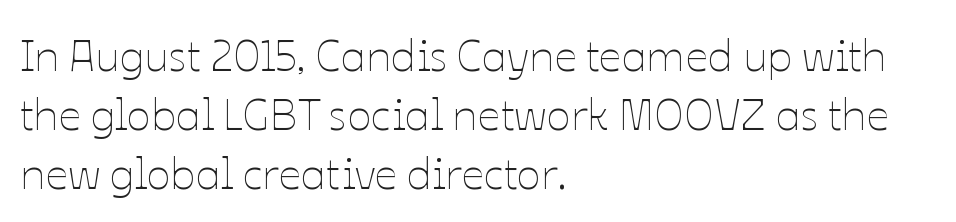
Q: Is the text bold? A: No.
Q: Is the text italic (slanted)? A: No, it is upright.
Q: Is the text underlined? A: No.
Q: How is the paragraph aligned? A: Left-aligned.
Q: Is the spacing between letters normal or unusually wide? A: Normal.
Q: Is the spacing between lines tight, normal or loose? A: Normal.
Q: Width (condensed, normal, or wide)? A: Normal.
Q: Stroke contrast? A: Low.
Q: x-height? A: Medium.
Q: Monospaced? A: No.
